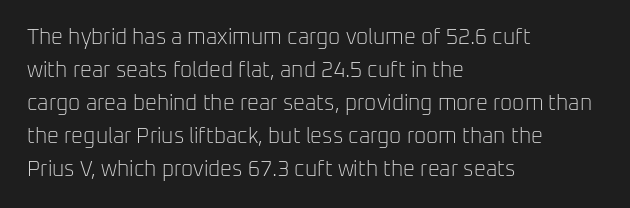
Q: Is the text bold? A: No.
Q: Is the text italic (slanted)? A: No, it is upright.
Q: Is the text underlined? A: No.
Q: How is the paragraph aligned? A: Left-aligned.
Q: Is the spacing between letters normal or unusually wide? A: Normal.
Q: Is the spacing between lines tight, normal or loose? A: Normal.
